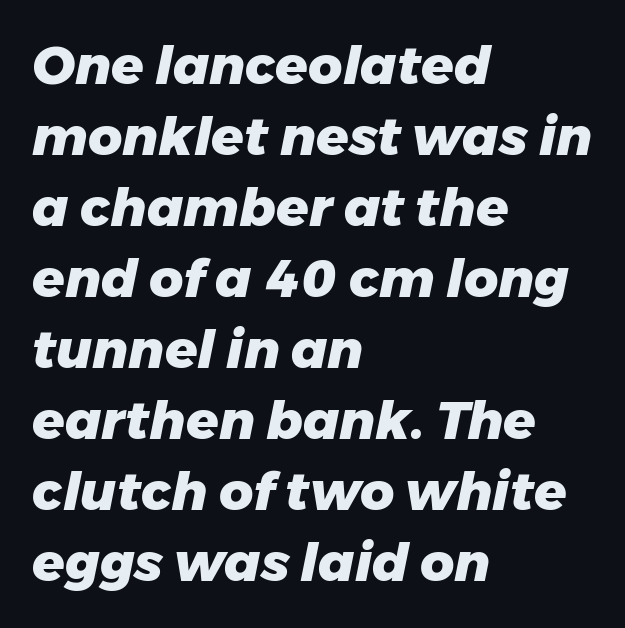
Q: Is the text bold? A: Yes.
Q: Is the text italic (slanted)? A: Yes, it leans right by about 11 degrees.
Q: Is the text underlined? A: No.
Q: How is the paragraph aligned? A: Left-aligned.
Q: Is the spacing between letters normal or unusually wide? A: Normal.
Q: Is the spacing between lines tight, normal or loose? A: Normal.
Q: Width (condensed, normal, or wide)? A: Normal.
Q: Stroke contrast? A: Low.
Q: x-height? A: Medium.
Q: Monospaced? A: No.
